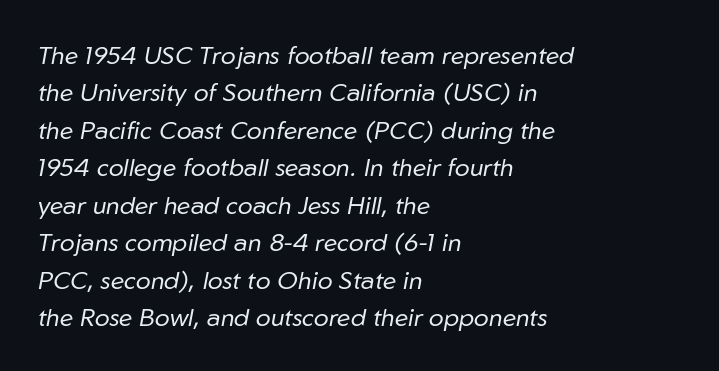
{"italic": "yes", "lean": "right", "slant_degrees": 10, "bold": "no", "underline": "no", "align": "left", "line_spacing": "normal", "line_spacing_ratio": 1.5, "letter_spacing": "normal", "letter_spacing_em": 0.0, "glyph_px": 25}
